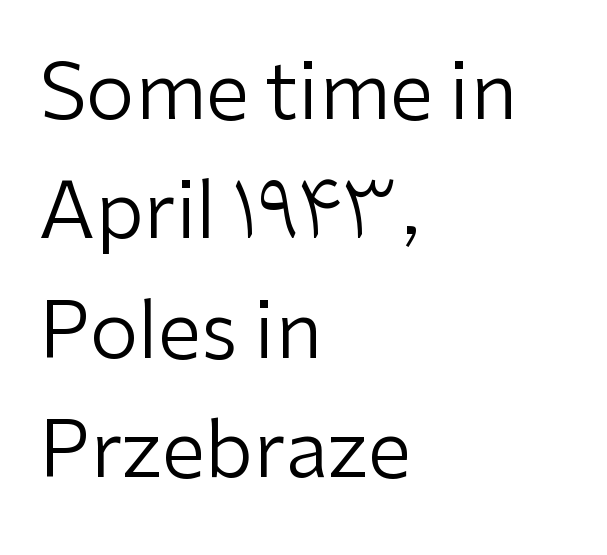
Q: Is the text bold? A: No.
Q: Is the text italic (slanted)? A: No, it is upright.
Q: Is the typeface a serif or a sans-serif typeface? A: Sans-serif.
Q: Is the text underlined? A: No.
Q: How is the paragraph aligned? A: Left-aligned.
Q: Is the spacing between letters normal or unusually wide? A: Normal.
Q: Is the spacing between lines tight, normal or loose? A: Normal.
Q: Width (condensed, normal, or wide)? A: Normal.
Q: Stroke contrast? A: Low.
Q: x-height? A: Medium.
Q: Monospaced? A: No.
